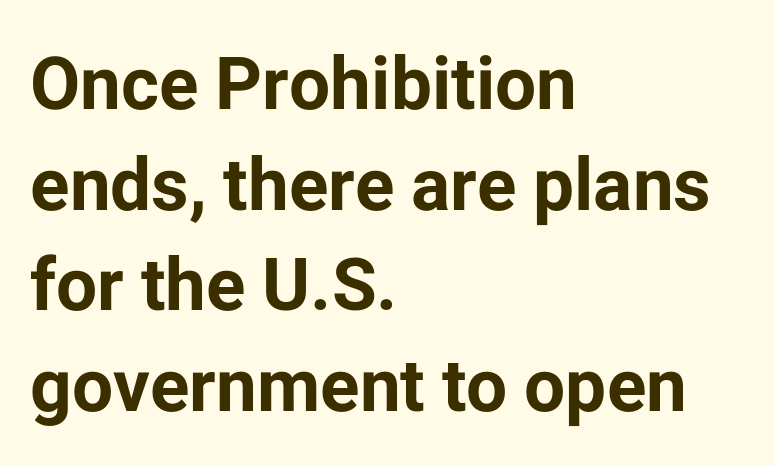
Q: Is the text bold? A: Yes.
Q: Is the text italic (slanted)? A: No, it is upright.
Q: Is the typeface a serif or a sans-serif typeface? A: Sans-serif.
Q: Is the text underlined? A: No.
Q: How is the paragraph aligned? A: Left-aligned.
Q: Is the spacing between letters normal or unusually wide? A: Normal.
Q: Is the spacing between lines tight, normal or loose? A: Normal.
Q: Width (condensed, normal, or wide)? A: Normal.
Q: Stroke contrast? A: Low.
Q: x-height? A: Medium.
Q: Monospaced? A: No.
